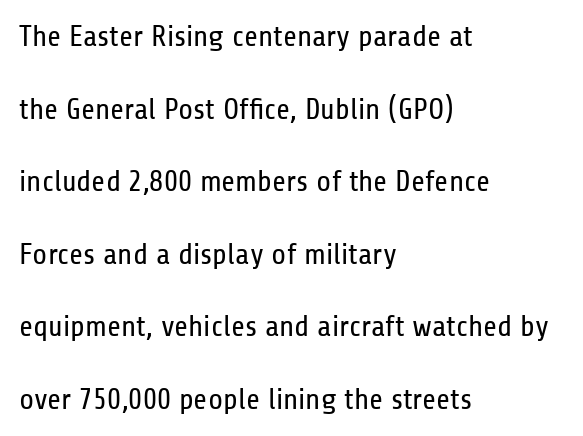
Q: Is the text bold? A: No.
Q: Is the text italic (slanted)? A: No, it is upright.
Q: Is the typeface a serif or a sans-serif typeface? A: Sans-serif.
Q: Is the text underlined? A: No.
Q: How is the paragraph aligned? A: Left-aligned.
Q: Is the spacing between letters normal or unusually wide? A: Normal.
Q: Is the spacing between lines tight, normal or loose? A: Loose.
Q: Width (condensed, normal, or wide)? A: Condensed.
Q: Stroke contrast? A: Low.
Q: x-height? A: Medium.
Q: Monospaced? A: No.
